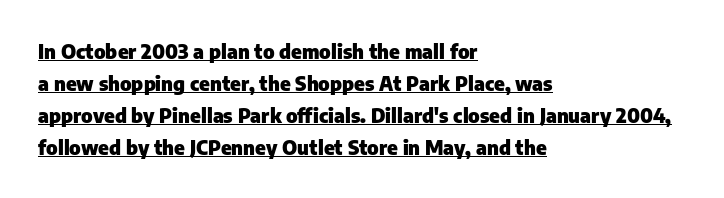
I'd describe the lettering as bold — thick and assertive. Decoration check: the copy is underlined. The block of text has a typical density, with ordinary space between rows. The letters stand upright; this is a roman face. The setting favours the left margin, as ordinary paragraphs usually do. The passage shown has conventional tracking throughout.
